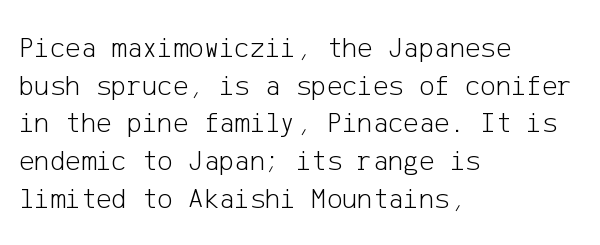
Q: Is the text bold? A: No.
Q: Is the text italic (slanted)? A: No, it is upright.
Q: Is the typeface a serif or a sans-serif typeface? A: Sans-serif.
Q: Is the text underlined? A: No.
Q: How is the paragraph aligned? A: Left-aligned.
Q: Is the spacing between letters normal or unusually wide? A: Normal.
Q: Is the spacing between lines tight, normal or loose? A: Normal.
Q: Width (condensed, normal, or wide)? A: Normal.
Q: Stroke contrast? A: Low.
Q: x-height? A: Medium.
